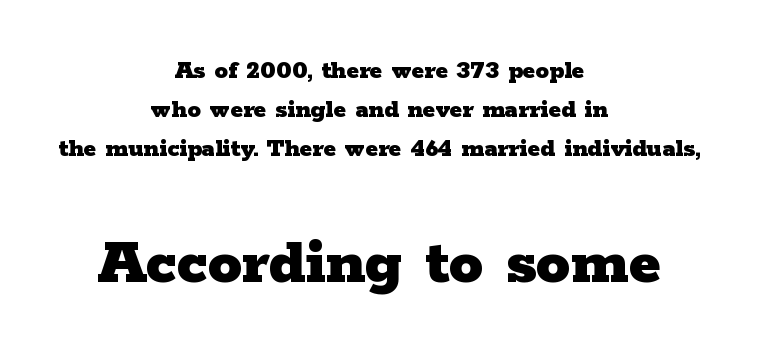
The image shows 68 px heavy, wide serif type, upright; set centered, normal line spacing (1.44x), normal letter spacing, not underlined; the second (bottom) block is 2.52x larger; low stroke contrast and a medium x-height.
